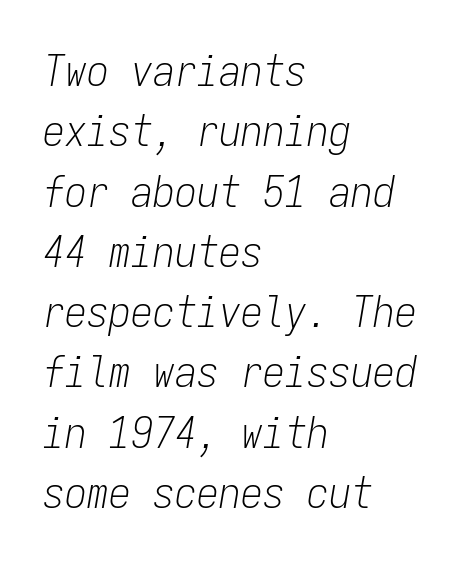
Q: Is the text bold? A: No.
Q: Is the text italic (slanted)? A: Yes, it leans right by about 9 degrees.
Q: Is the text underlined? A: No.
Q: How is the paragraph aligned? A: Left-aligned.
Q: Is the spacing between letters normal or unusually wide? A: Normal.
Q: Is the spacing between lines tight, normal or loose? A: Normal.
Q: Width (condensed, normal, or wide)? A: Condensed.
Q: Stroke contrast? A: Low.
Q: x-height? A: Medium.
Q: Monospaced? A: Yes.
